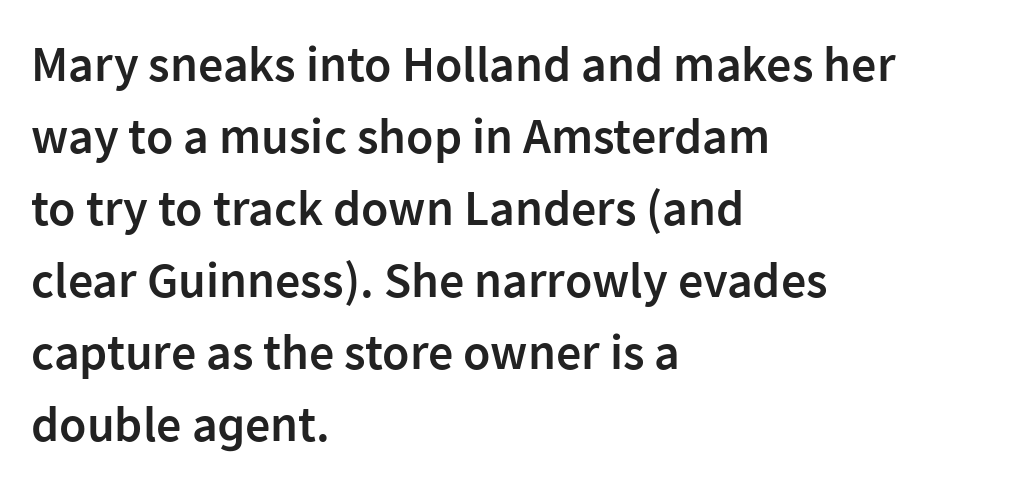
Emphasis by weight is partial: semibold. The font's upright variant was chosen for this text. The gap between lines stays unmarked. Typographically, this falls in the sans-serif category.
